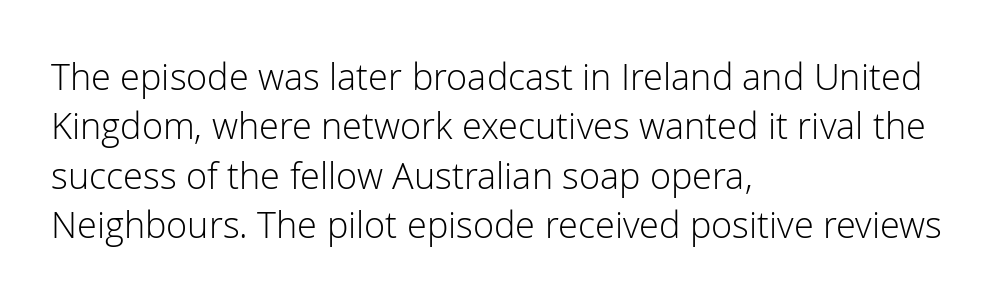
The image shows 36 px light sans-serif type, upright; set left-aligned, normal line spacing (1.37x), normal letter spacing, not underlined; low stroke contrast and a medium x-height.
